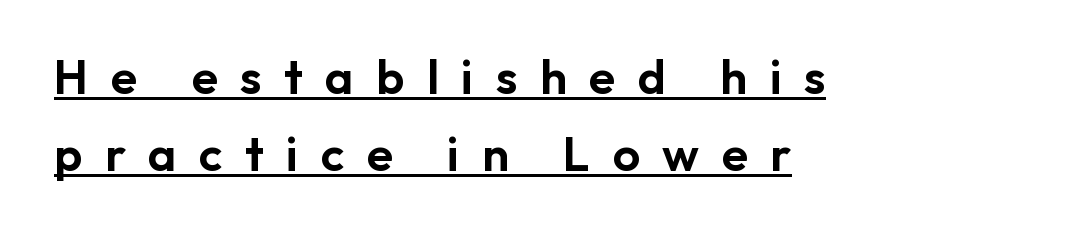
{"serif": "no", "italic": "no", "width": "normal", "stroke_contrast": "low", "x_height": "medium", "monospaced": "no", "underline": "yes", "align": "left", "line_spacing": "normal", "line_spacing_ratio": 1.6, "letter_spacing": "wide", "letter_spacing_em": 0.47, "glyph_px": 48}
